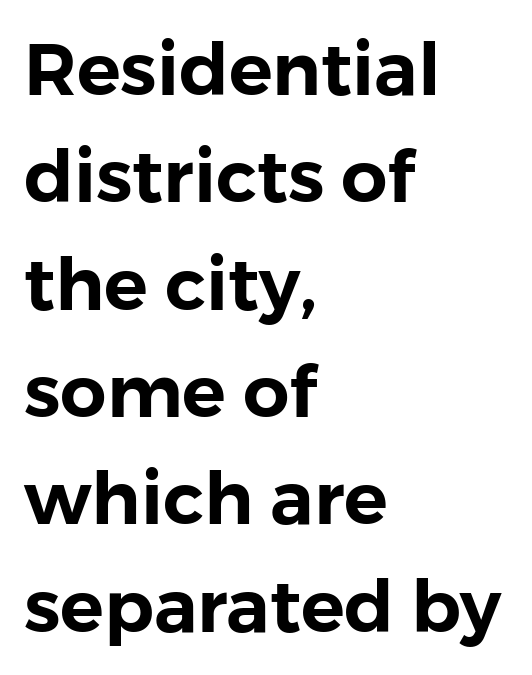
The image shows 73 px sans-serif type, upright; set left-aligned, normal line spacing (1.47x), normal letter spacing, not underlined; a medium x-height.
